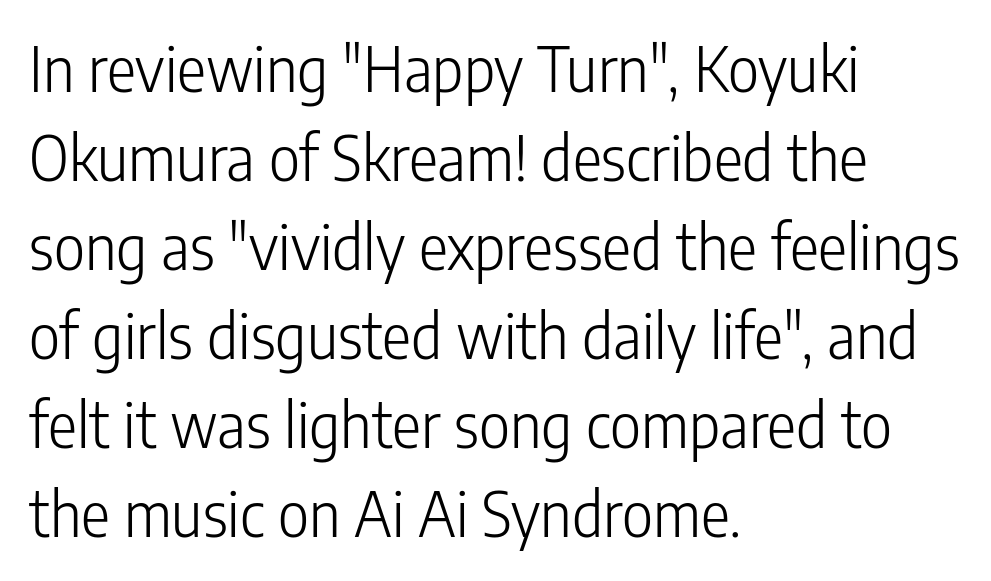
The image shows 61 px light, condensed sans-serif type, upright; set left-aligned, normal line spacing (1.46x), normal letter spacing, not underlined; low stroke contrast and a medium x-height.
